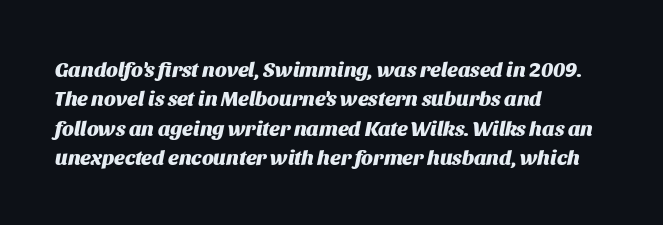
Q: Is the text bold? A: Yes.
Q: Is the text italic (slanted)? A: Yes, it leans right by about 11 degrees.
Q: Is the text underlined? A: No.
Q: How is the paragraph aligned? A: Left-aligned.
Q: Is the spacing between letters normal or unusually wide? A: Normal.
Q: Is the spacing between lines tight, normal or loose? A: Normal.
